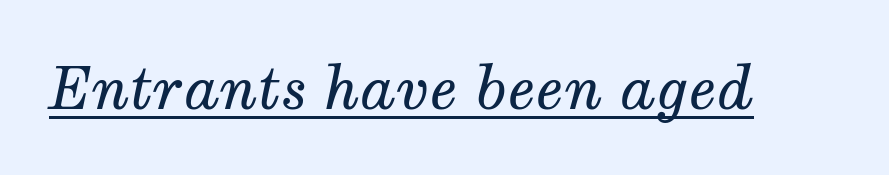
{"serif": "yes", "italic": "yes", "lean": "right", "slant_degrees": 12, "bold": "no", "weight": "regular", "width": "normal", "stroke_contrast": "medium", "x_height": "medium", "monospaced": "no", "underline": "yes", "letter_spacing": "normal", "letter_spacing_em": 0.0, "glyph_px": 58}
